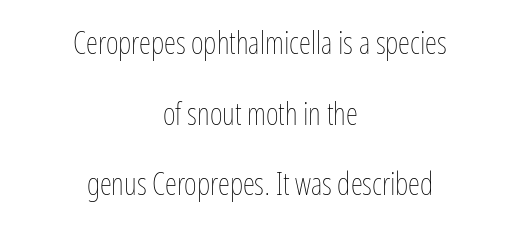
The image shows 31 px thin, condensed type, upright; set centered, loose line spacing (2.28x), normal letter spacing, not underlined; low stroke contrast and a medium x-height.
